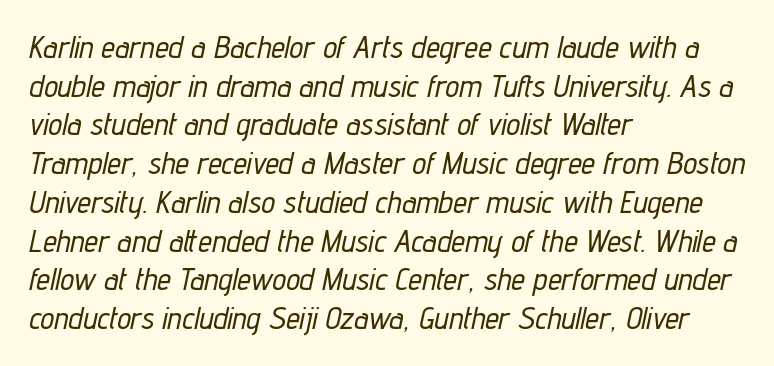
The image shows 31 px condensed type, italic (leaning right); set left-aligned, normal line spacing (1.25x), normal letter spacing, not underlined; low stroke contrast and a medium x-height.
